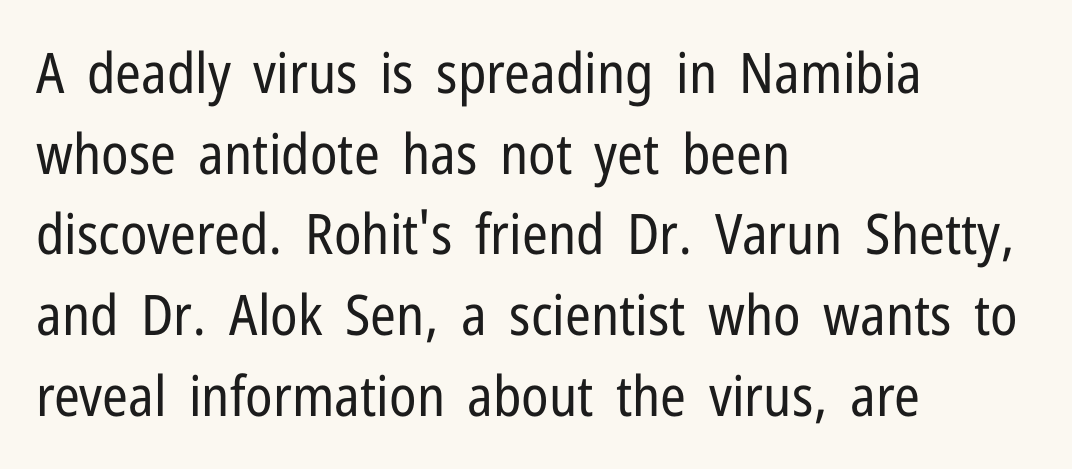
Q: Is the text bold? A: No.
Q: Is the text italic (slanted)? A: No, it is upright.
Q: Is the typeface a serif or a sans-serif typeface? A: Sans-serif.
Q: Is the text underlined? A: No.
Q: How is the paragraph aligned? A: Left-aligned.
Q: Is the spacing between letters normal or unusually wide? A: Normal.
Q: Is the spacing between lines tight, normal or loose? A: Normal.
Q: Width (condensed, normal, or wide)? A: Condensed.
Q: Stroke contrast? A: Low.
Q: x-height? A: Medium.
Q: Monospaced? A: No.
